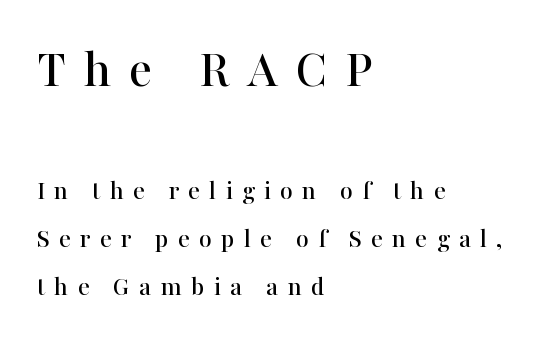
The image shows 55 px serif type, upright; set left-aligned, normal line spacing (1.7x), unusually wide letter spacing (+0.32 em), not underlined; the first (top) block is 1.96x larger; high stroke contrast and a medium x-height.
